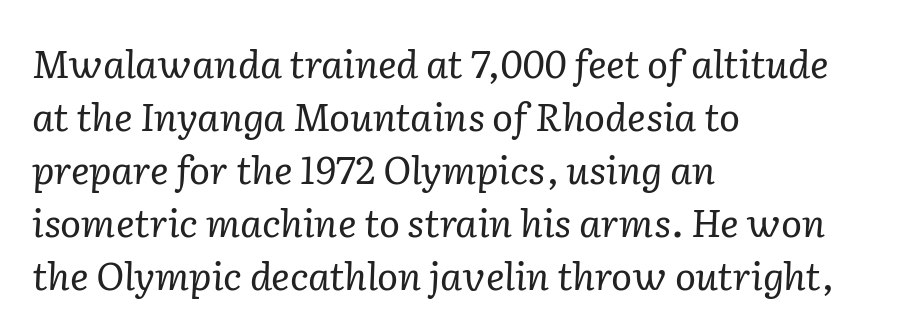
Q: Is the text bold? A: No.
Q: Is the text italic (slanted)? A: Yes, it leans right by about 2 degrees.
Q: Is the typeface a serif or a sans-serif typeface? A: Serif.
Q: Is the text underlined? A: No.
Q: How is the paragraph aligned? A: Left-aligned.
Q: Is the spacing between letters normal or unusually wide? A: Normal.
Q: Is the spacing between lines tight, normal or loose? A: Normal.
Q: Width (condensed, normal, or wide)? A: Normal.
Q: Stroke contrast? A: Low.
Q: x-height? A: Medium.
Q: Monospaced? A: No.
